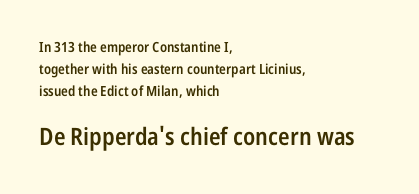
Q: Is the text bold? A: Semi-bold.
Q: Is the text italic (slanted)? A: No, it is upright.
Q: Is the text underlined? A: No.
Q: How is the paragraph aligned? A: Left-aligned.
Q: Is the spacing between letters normal or unusually wide? A: Normal.
Q: Is the spacing between lines tight, normal or loose? A: Normal.
Q: Which block of text is set in a larger size, the first (top) or the second (bottom)? A: The second (bottom) one.
